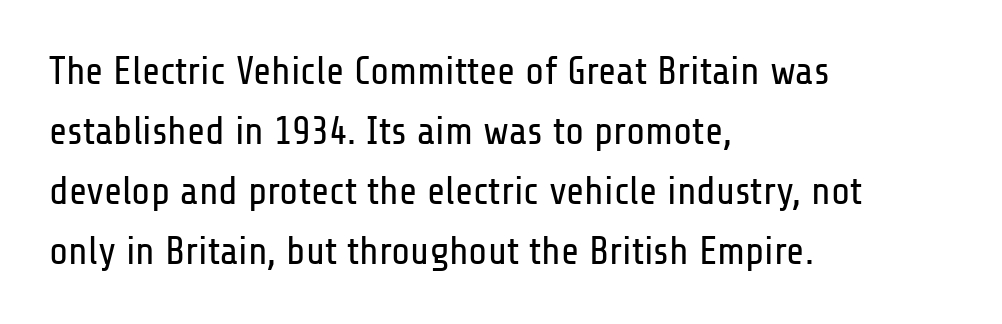
{"serif": "no", "italic": "no", "bold": "no", "weight": "regular", "width": "condensed", "stroke_contrast": "low", "x_height": "medium", "monospaced": "no", "underline": "no", "align": "left", "line_spacing": "normal", "line_spacing_ratio": 1.54, "letter_spacing": "normal", "letter_spacing_em": 0.0, "glyph_px": 39}
